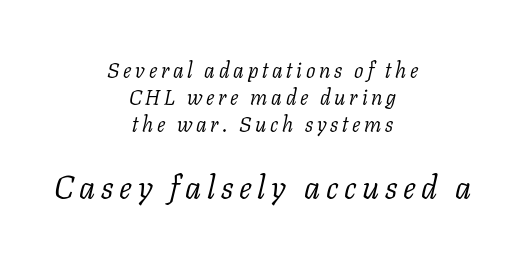
Horizontal bands of white between lines are of average thickness. The strokes are not fattened; the text isn't bold. These lines are rendered in a variable-pitch font. This rendering employs a face with finishing strokes, i.e., a serif. Quick note: italic.
